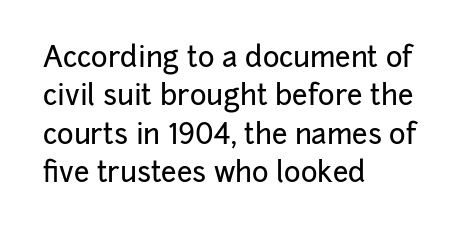
Q: Is the text italic (slanted)? A: No, it is upright.
Q: Is the typeface a serif or a sans-serif typeface? A: Sans-serif.
Q: Is the text underlined? A: No.
Q: How is the paragraph aligned? A: Left-aligned.
Q: Is the spacing between letters normal or unusually wide? A: Normal.
Q: Is the spacing between lines tight, normal or loose? A: Normal.
Q: Width (condensed, normal, or wide)? A: Normal.
Q: Stroke contrast? A: Low.
Q: x-height? A: Medium.
Q: Monospaced? A: No.
